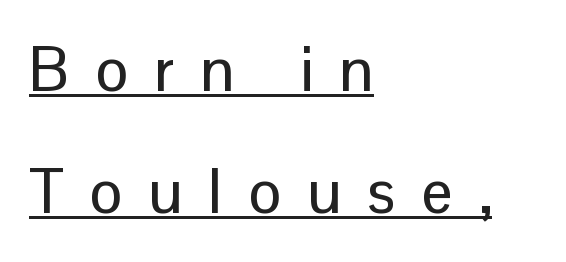
The image shows 62 px sans-serif type, upright; set left-aligned, loose line spacing (1.97x), unusually wide letter spacing (+0.42 em), underlined; low stroke contrast and a medium x-height.
